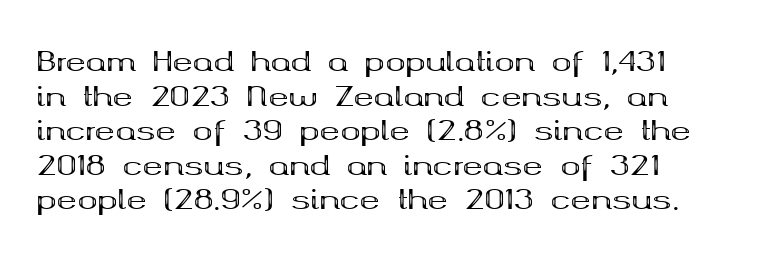
The image shows 27 px bold type, upright; set left-aligned, normal line spacing (1.28x), normal letter spacing, not underlined.
